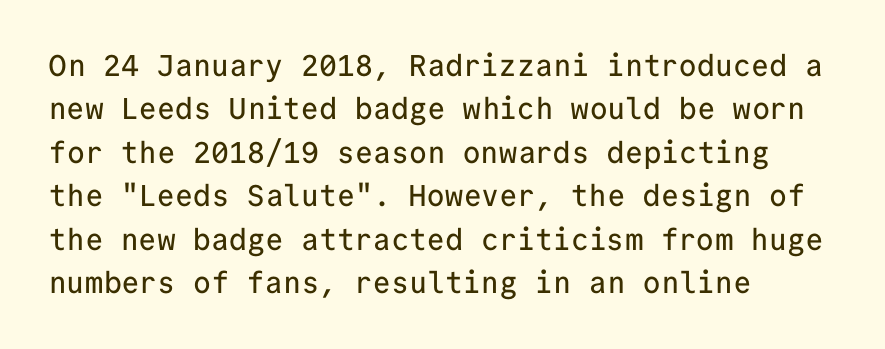
The image shows 30 px sans-serif type, upright, monospaced; set left-aligned, normal line spacing (1.45x), normal letter spacing, not underlined; low stroke contrast and a medium x-height.
